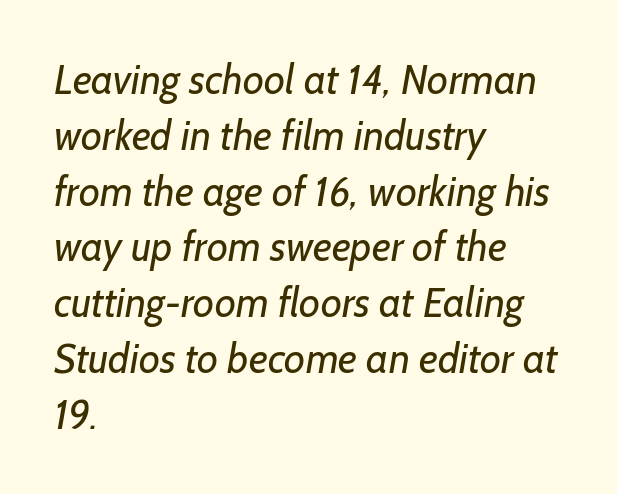
Q: Is the text bold? A: No.
Q: Is the typeface a serif or a sans-serif typeface? A: Sans-serif.
Q: Is the text underlined? A: No.
Q: How is the paragraph aligned? A: Left-aligned.
Q: Is the spacing between letters normal or unusually wide? A: Normal.
Q: Is the spacing between lines tight, normal or loose? A: Normal.
Q: Width (condensed, normal, or wide)? A: Normal.
Q: Stroke contrast? A: Low.
Q: x-height? A: Medium.
Q: Monospaced? A: No.
